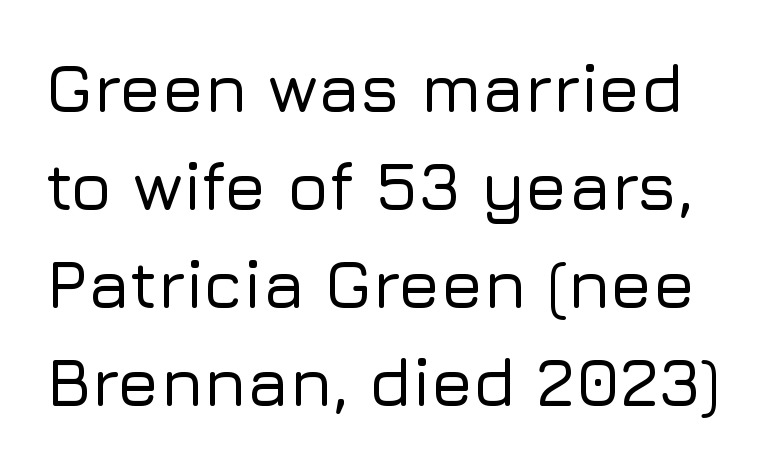
Q: Is the text italic (slanted)? A: No, it is upright.
Q: Is the typeface a serif or a sans-serif typeface? A: Sans-serif.
Q: Is the text underlined? A: No.
Q: Is the spacing between letters normal or unusually wide? A: Normal.
Q: Is the spacing between lines tight, normal or loose? A: Normal.
Q: Width (condensed, normal, or wide)? A: Normal.
Q: Stroke contrast? A: Low.
Q: x-height? A: Medium.
Q: Monospaced? A: No.
